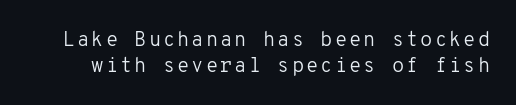
The glyphs are unaccompanied by any horizontal stroke below them. Designer's note — italics off, roman on. The typeface has the unassuming heft of standard copy or less. The lines sit at an ordinary, default distance from one another.
